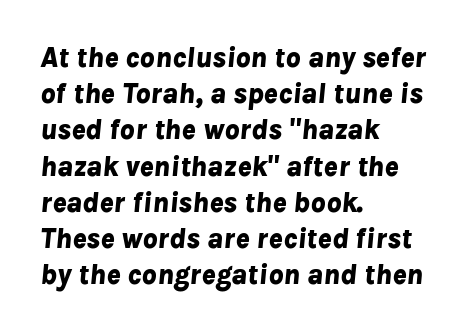
The space beneath each line is pristine and unruled. Leading: standard. Line beginnings align vertically; line endings do not. Designer's note — italics engaged. Compared with typical body copy, the letter spacing here is the same.
